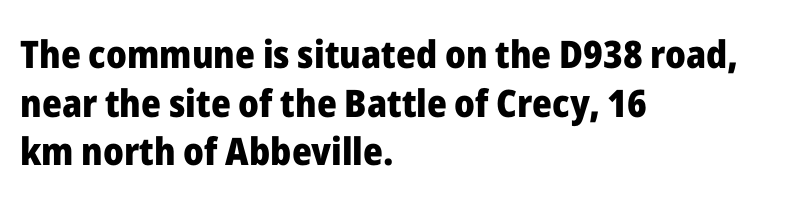
Q: Is the text bold? A: Yes.
Q: Is the text italic (slanted)? A: No, it is upright.
Q: Is the typeface a serif or a sans-serif typeface? A: Sans-serif.
Q: Is the text underlined? A: No.
Q: How is the paragraph aligned? A: Left-aligned.
Q: Is the spacing between letters normal or unusually wide? A: Normal.
Q: Is the spacing between lines tight, normal or loose? A: Normal.
Q: Width (condensed, normal, or wide)? A: Normal.
Q: Stroke contrast? A: Low.
Q: x-height? A: Medium.
Q: Monospaced? A: No.
